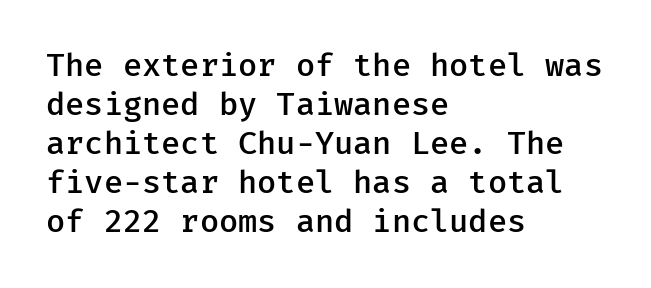
Anything drawn beneath the words? Only blank space. Rendered with straight, roman letterforms. Tracking here is standard; glyphs follow each other at the usual distance. The paragraph has a hard left edge and a soft right edge. The text was rendered using a sans face with plain stroke endings. Students, this is semibold: more ink than regular, less than bold.
